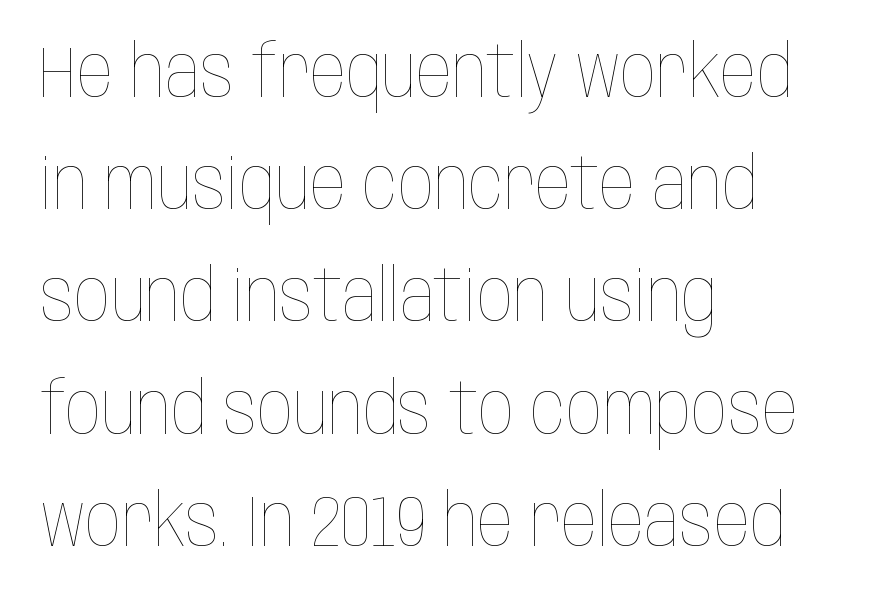
{"italic": "no", "bold": "no", "weight": "thin", "width": "condensed", "stroke_contrast": "low", "x_height": "large", "monospaced": "no", "underline": "no", "align": "left", "line_spacing": "normal", "line_spacing_ratio": 1.58, "letter_spacing": "normal", "letter_spacing_em": 0.0, "glyph_px": 71}
